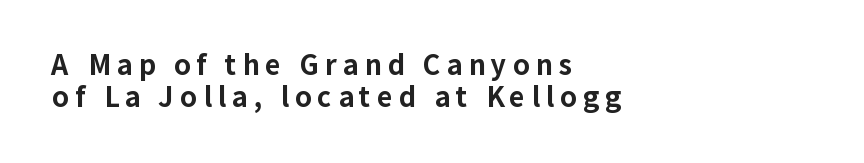
{"italic": "no", "bold": "yes", "underline": "no", "align": "left", "line_spacing_ratio": 1.19, "letter_spacing": "wide", "letter_spacing_em": 0.22, "glyph_px": 27}
